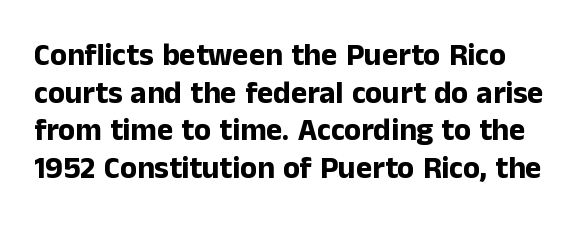
Stroke terminals: plain, sans-serif. The lettering holds an erect, upright posture throughout. The words here are not underlined. Looks like regular typesetting: each glyph gets only the width it needs. The passage shown is emphatically bold. The line texture is even and compact thanks to regular tracking.
